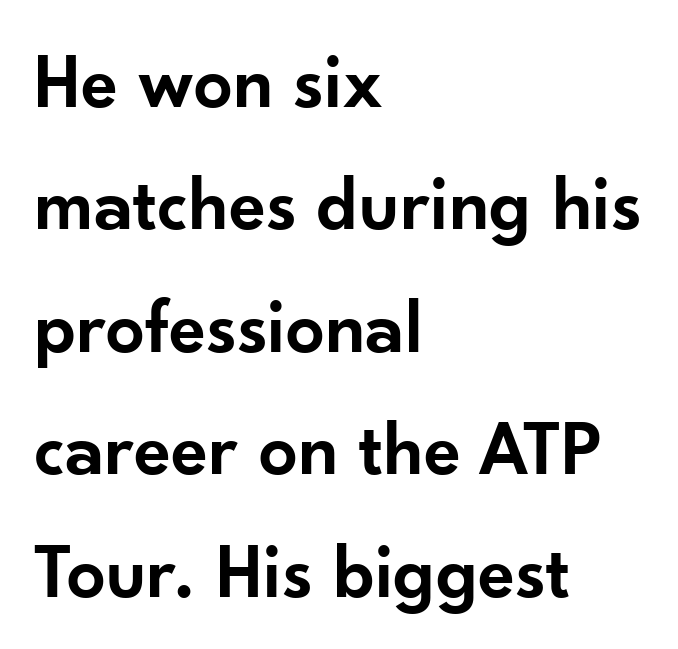
The image shows 77 px semibold sans-serif type, upright; set left-aligned, normal line spacing (1.59x), normal letter spacing, not underlined; low stroke contrast and a small x-height.
